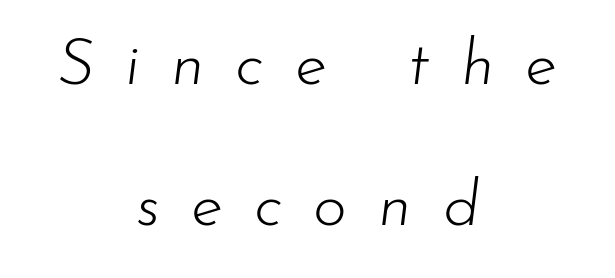
{"italic": "yes", "lean": "right", "slant_degrees": 7, "bold": "no", "weight": "light", "width": "normal", "stroke_contrast": "low", "x_height": "small", "monospaced": "no", "underline": "no", "align": "center", "line_spacing": "loose", "line_spacing_ratio": 2.17, "letter_spacing": "wide", "letter_spacing_em": 0.48, "glyph_px": 65}
